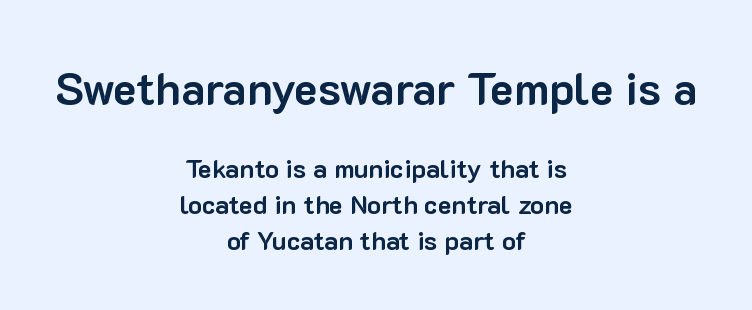
Q: Is the text bold? A: Yes.
Q: Is the text italic (slanted)? A: No, it is upright.
Q: Is the typeface a serif or a sans-serif typeface? A: Sans-serif.
Q: Is the text underlined? A: No.
Q: How is the paragraph aligned? A: Centered.
Q: Is the spacing between letters normal or unusually wide? A: Normal.
Q: Is the spacing between lines tight, normal or loose? A: Normal.
Q: Which block of text is set in a larger size, the first (top) or the second (bottom)? A: The first (top) one.
Q: Width (condensed, normal, or wide)? A: Normal.
Q: Stroke contrast? A: Low.
Q: x-height? A: Medium.
Q: Monospaced? A: No.
